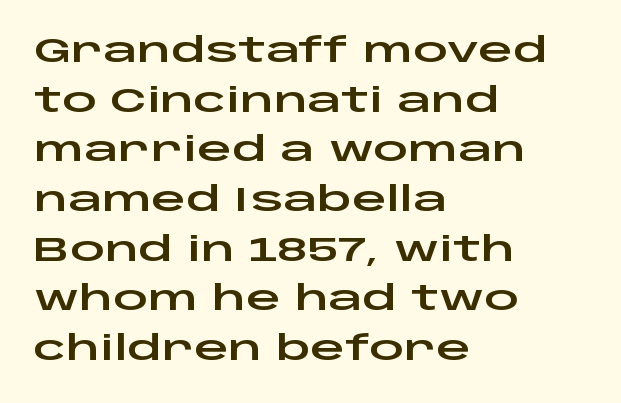
A normal amount of white space separates one row of letters from the next. The ragged edge is on the right, which tells us the setting is flush left. The rendering shows plain stroke endings on the letterforms — a sans-serif design. The letters stand straight up with perfectly vertical stems. Lines of text with bare space underneath.
